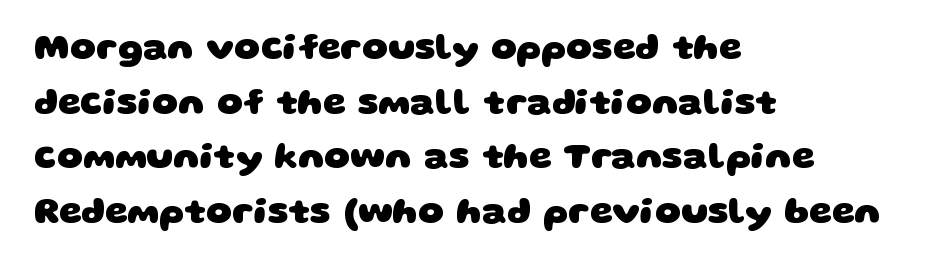
The image shows 36 px heavy, wide sans-serif type; set left-aligned, normal line spacing (1.52x), normal letter spacing, not underlined; low stroke contrast and a large x-height.
